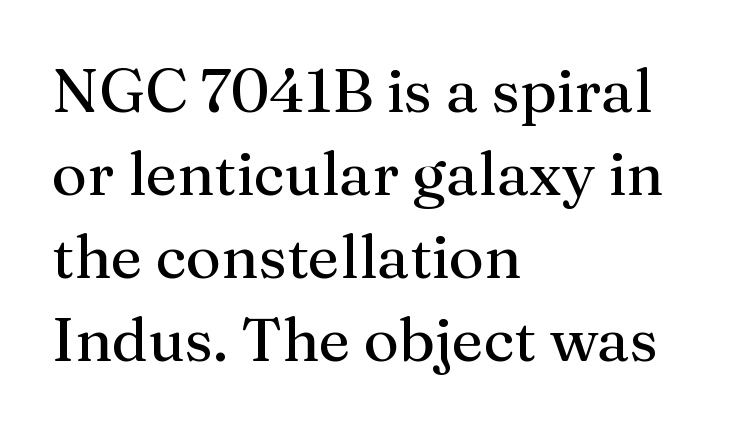
Q: Is the text bold? A: No.
Q: Is the text italic (slanted)? A: No, it is upright.
Q: Is the typeface a serif or a sans-serif typeface? A: Serif.
Q: Is the text underlined? A: No.
Q: How is the paragraph aligned? A: Left-aligned.
Q: Is the spacing between letters normal or unusually wide? A: Normal.
Q: Is the spacing between lines tight, normal or loose? A: Normal.
Q: Width (condensed, normal, or wide)? A: Normal.
Q: Stroke contrast? A: Medium.
Q: x-height? A: Medium.
Q: Monospaced? A: No.
